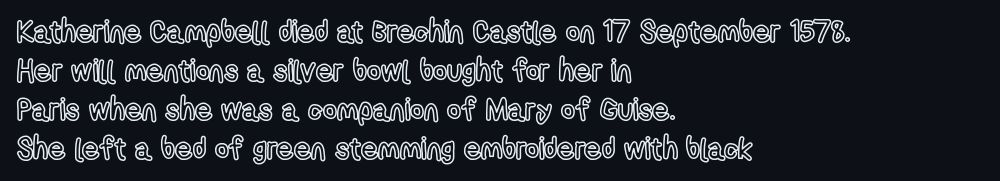
{"italic": "no", "width": "condensed", "x_height": "medium", "monospaced": "no", "underline": "no", "align": "left", "line_spacing": "normal", "line_spacing_ratio": 1.3, "letter_spacing": "normal", "letter_spacing_em": 0.0, "glyph_px": 30}
